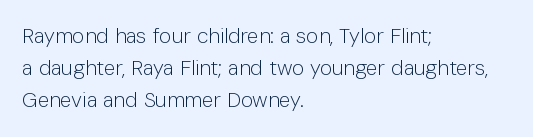
The image shows 21 px text type, upright; set left-aligned, normal line spacing (1.53x), normal letter spacing, not underlined.
